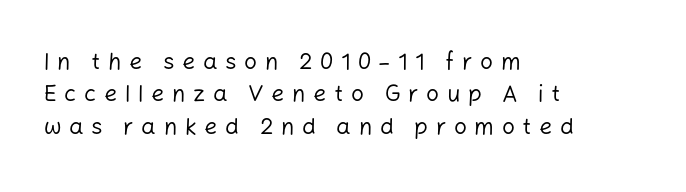
The baseline area is clear. What's the leading like? Ordinary, nothing unusual. This is roman type, the default non-slanted kind. Reading down the block, your eye returns to a fixed left position each line. Spacing between characters has been opened up far beyond the box default.
